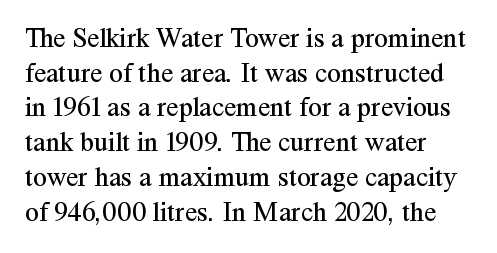
Q: Is the text bold? A: No.
Q: Is the text italic (slanted)? A: No, it is upright.
Q: Is the typeface a serif or a sans-serif typeface? A: Serif.
Q: Is the text underlined? A: No.
Q: How is the paragraph aligned? A: Left-aligned.
Q: Is the spacing between letters normal or unusually wide? A: Normal.
Q: Width (condensed, normal, or wide)? A: Normal.
Q: Stroke contrast? A: Medium.
Q: x-height? A: Medium.
Q: Monospaced? A: No.
